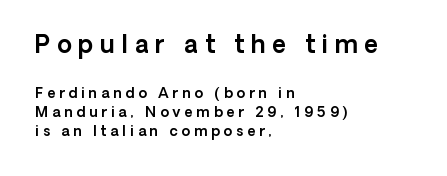
Q: Is the text italic (slanted)? A: No, it is upright.
Q: Is the text underlined? A: No.
Q: How is the paragraph aligned? A: Left-aligned.
Q: Is the spacing between letters normal or unusually wide? A: Unusually wide.
Q: Is the spacing between lines tight, normal or loose? A: Normal.
Q: Which block of text is set in a larger size, the first (top) or the second (bottom)? A: The first (top) one.
